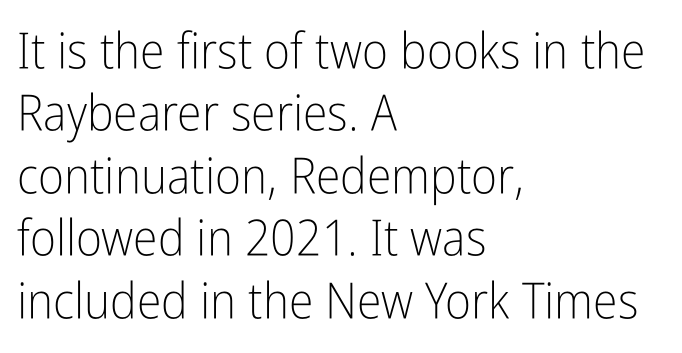
Q: Is the text bold? A: No.
Q: Is the text italic (slanted)? A: No, it is upright.
Q: Is the typeface a serif or a sans-serif typeface? A: Sans-serif.
Q: Is the text underlined? A: No.
Q: How is the paragraph aligned? A: Left-aligned.
Q: Is the spacing between letters normal or unusually wide? A: Normal.
Q: Is the spacing between lines tight, normal or loose? A: Normal.
Q: Width (condensed, normal, or wide)? A: Condensed.
Q: Stroke contrast? A: Low.
Q: x-height? A: Medium.
Q: Monospaced? A: No.
